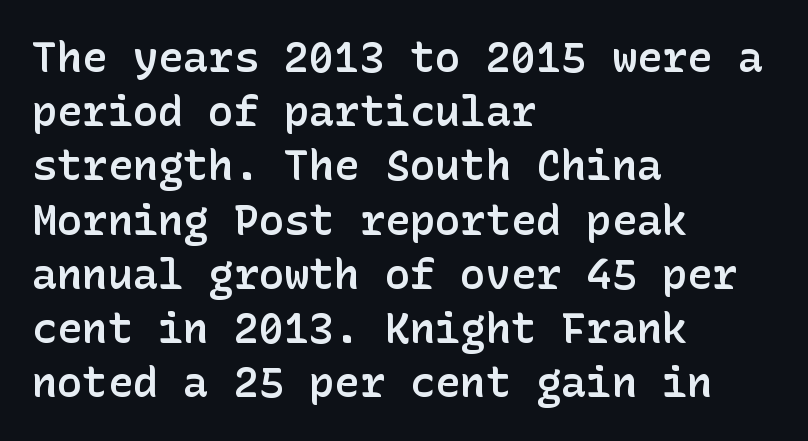
Q: Is the text bold? A: Semi-bold.
Q: Is the text italic (slanted)? A: No, it is upright.
Q: Is the typeface a serif or a sans-serif typeface? A: Sans-serif.
Q: Is the text underlined? A: No.
Q: How is the paragraph aligned? A: Left-aligned.
Q: Is the spacing between letters normal or unusually wide? A: Normal.
Q: Is the spacing between lines tight, normal or loose? A: Normal.
Q: Width (condensed, normal, or wide)? A: Normal.
Q: Stroke contrast? A: Low.
Q: x-height? A: Medium.
